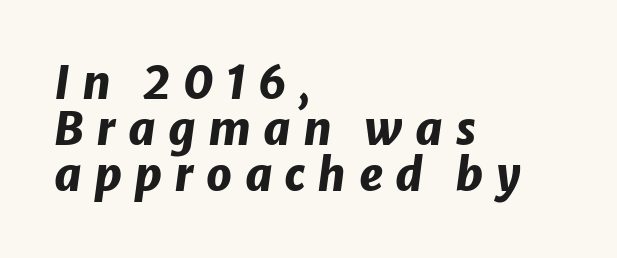
Q: Is the text bold? A: Yes.
Q: Is the text italic (slanted)? A: Yes, it leans right by about 8 degrees.
Q: Is the text underlined? A: No.
Q: How is the paragraph aligned? A: Left-aligned.
Q: Is the spacing between letters normal or unusually wide? A: Unusually wide.
Q: Is the spacing between lines tight, normal or loose? A: Tight.
Q: Width (condensed, normal, or wide)? A: Normal.
Q: Stroke contrast? A: Low.
Q: x-height? A: Medium.
Q: Monospaced? A: No.
